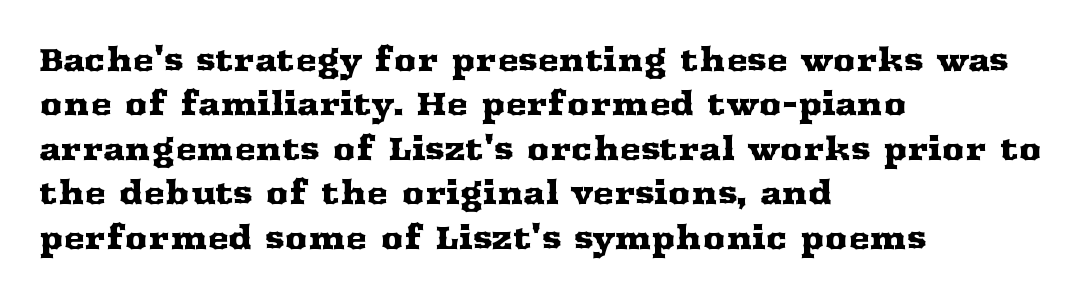
{"serif": "yes", "italic": "no", "width": "wide", "stroke_contrast": "medium", "x_height": "medium", "monospaced": "no", "underline": "no", "align": "left", "line_spacing": "normal", "line_spacing_ratio": 1.39, "letter_spacing": "normal", "letter_spacing_em": 0.0, "glyph_px": 32}
